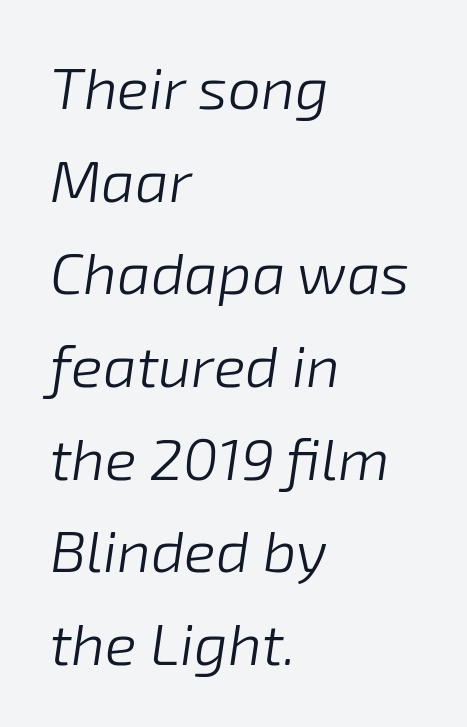
Q: Is the text bold? A: No.
Q: Is the text italic (slanted)? A: Yes, it leans right by about 8 degrees.
Q: Is the text underlined? A: No.
Q: How is the paragraph aligned? A: Left-aligned.
Q: Is the spacing between letters normal or unusually wide? A: Normal.
Q: Is the spacing between lines tight, normal or loose? A: Normal.
Q: Width (condensed, normal, or wide)? A: Normal.
Q: Stroke contrast? A: Low.
Q: x-height? A: Medium.
Q: Monospaced? A: No.
